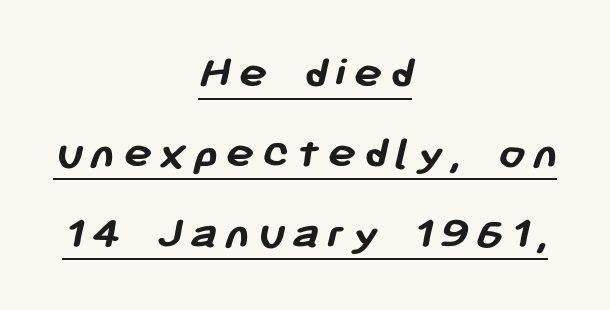
Q: Is the text bold? A: Yes.
Q: Is the typeface a serif or a sans-serif typeface? A: Sans-serif.
Q: Is the text underlined? A: Yes.
Q: How is the paragraph aligned? A: Centered.
Q: Is the spacing between lines tight, normal or loose? A: Normal.
Q: Width (condensed, normal, or wide)? A: Normal.
Q: Stroke contrast? A: Low.
Q: x-height? A: Medium.
Q: Monospaced? A: No.
